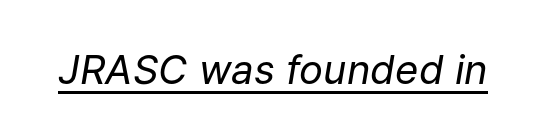
{"italic": "yes", "lean": "right", "slant_degrees": 9, "bold": "no", "weight": "regular", "width": "normal", "stroke_contrast": "low", "x_height": "medium", "monospaced": "no", "underline": "yes", "letter_spacing": "normal", "letter_spacing_em": 0.0, "glyph_px": 40}
